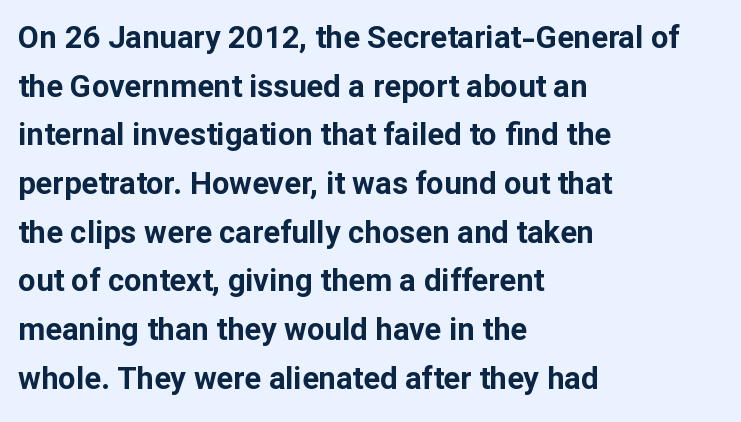
Q: Is the text bold? A: Yes.
Q: Is the text italic (slanted)? A: No, it is upright.
Q: Is the typeface a serif or a sans-serif typeface? A: Sans-serif.
Q: Is the text underlined? A: No.
Q: How is the paragraph aligned? A: Left-aligned.
Q: Is the spacing between letters normal or unusually wide? A: Normal.
Q: Is the spacing between lines tight, normal or loose? A: Normal.
Q: Width (condensed, normal, or wide)? A: Normal.
Q: Stroke contrast? A: Low.
Q: x-height? A: Medium.
Q: Monospaced? A: No.
